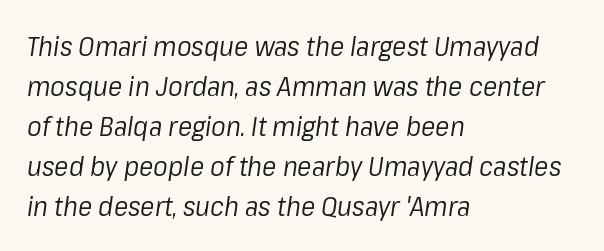
Line starts are locked; line ends wander. A quiet, ordinary-to-light weight characterises the typeface. Observe the lean: these are italic letterforms. The type is set solid horizontally, with unmodified tracking. Students, observe: this is what conventionally led text looks like.
